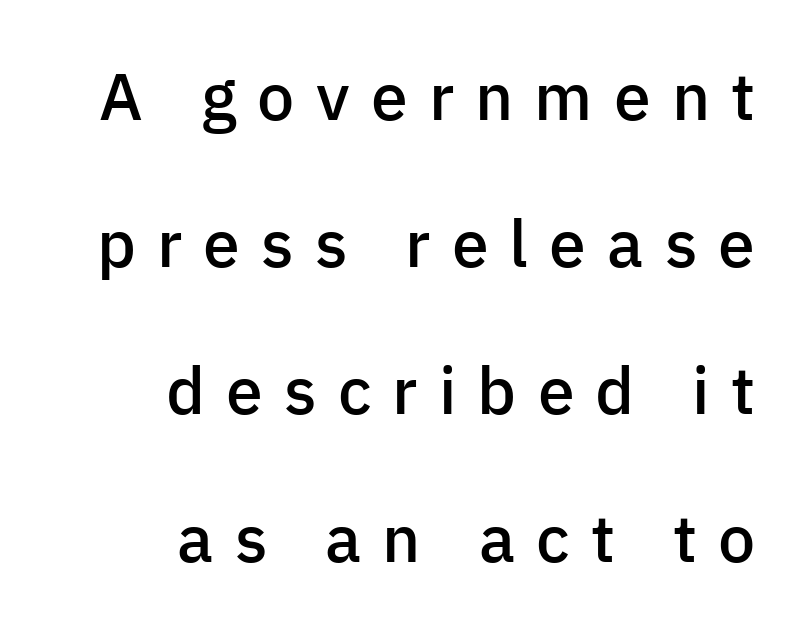
The tracking reads as deliberately expanded to a designer's eye. Clear beneath every line of the passage. A typesetter would call this proportional, since set widths differ per character. The typography opts for an upright posture over an oblique one.
